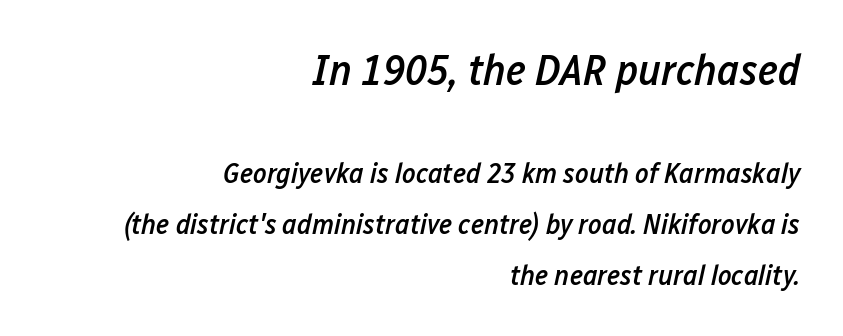
{"italic": "yes", "lean": "right", "slant_degrees": 12, "bold": "semi", "weight": "semibold", "width": "condensed", "stroke_contrast": "low", "x_height": "medium", "monospaced": "no", "underline": "no", "align": "right", "line_spacing_ratio": 1.75, "letter_spacing": "normal", "letter_spacing_em": 0.0, "larger_block": "first", "size_ratio": 1.52, "glyph_px": 44}
